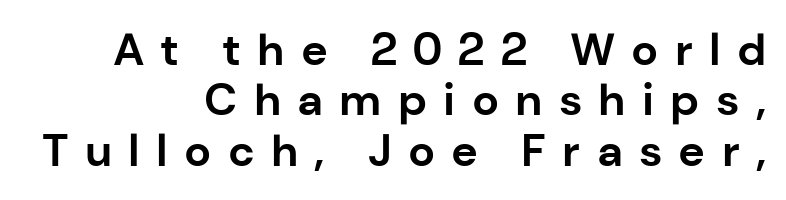
This rendering features lettering with no underline. Rendered with straight, roman letterforms. Where is the straight margin? On the right. Inter-character spacing is expanded well beyond the font's built-in metrics.
